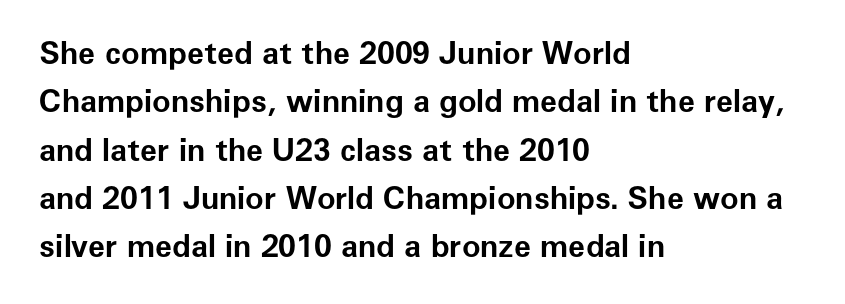
Is this a sans? Yes — the strokes have no serifs. Which margin do the lines hug? The left one — the right edge is uneven. Look at the tracking — it's just the regular setting, nothing added. Has an underline been added? It has not. Each glyph is drawn with heavy, bold strokes. Tall strokes in this sample are plumb rather than angled.
